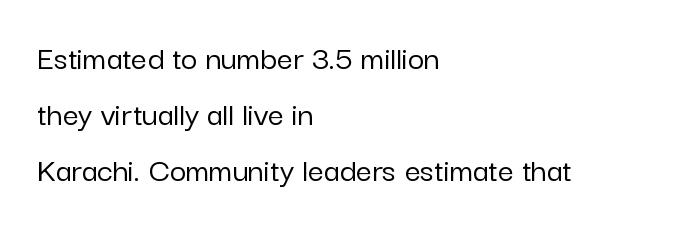
Only glyphs here, with clear space below each row. When letters stand straight like this, we call the style roman or upright. The paragraph has a hard left edge and a soft right edge. Varying glyph widths throughout — classic text-font behaviour. Quick note: interline space is typical.
